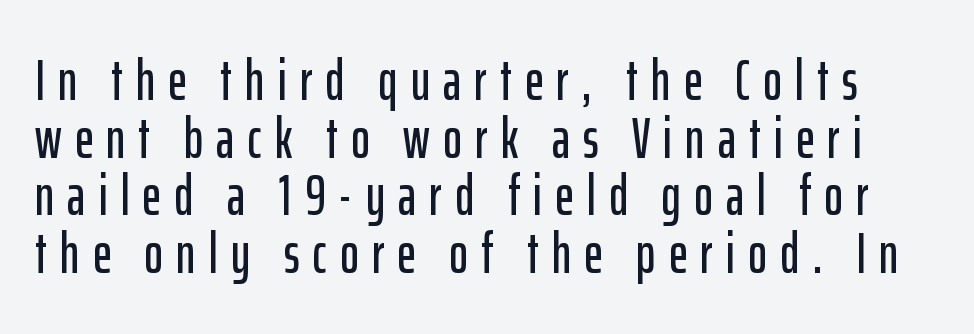
The image shows 57 px condensed sans-serif type, upright; set tight line spacing (1.01x), unusually wide letter spacing (+0.23 em), not underlined; low stroke contrast and a medium x-height.
